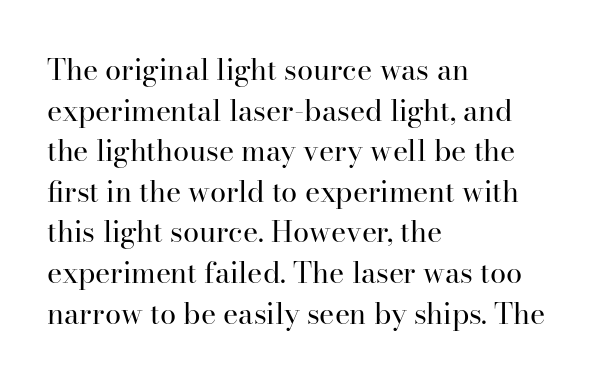
What stands out about the letter spacing? Nothing — it is the standard amount. Small tapered or slab feet sit at the stroke ends, so this counts as serif. Do the characters align in a grid? No, the font is proportional. This sample is left-justified, so line endings fall wherever the words run out. Anything drawn beneath the words? Only blank space.
